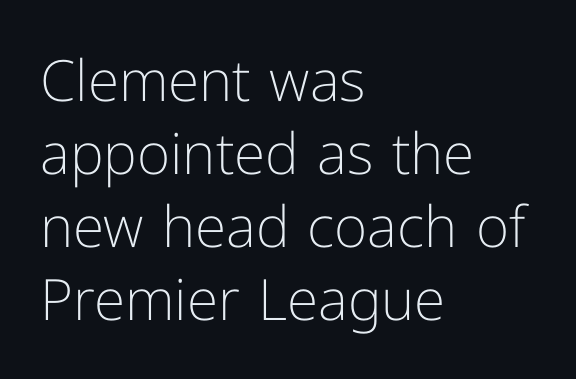
{"serif": "no", "italic": "no", "bold": "no", "weight": "light", "width": "normal", "stroke_contrast": "low", "x_height": "medium", "monospaced": "no", "underline": "no", "align": "left", "line_spacing": "normal", "line_spacing_ratio": 1.28, "letter_spacing": "normal", "letter_spacing_em": 0.0, "glyph_px": 57}
